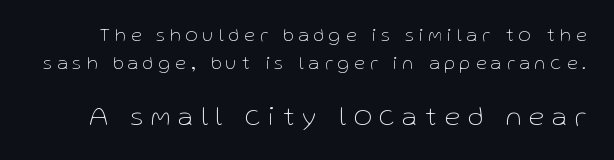
{"serif": "no", "italic": "no", "bold": "no", "weight": "thin", "width": "normal", "stroke_contrast": "low", "x_height": "medium", "monospaced": "no", "underline": "no", "line_spacing": "normal", "line_spacing_ratio": 1.46, "letter_spacing": "wide", "letter_spacing_em": 0.28, "larger_block": "second", "size_ratio": 1.47, "glyph_px": 28}
